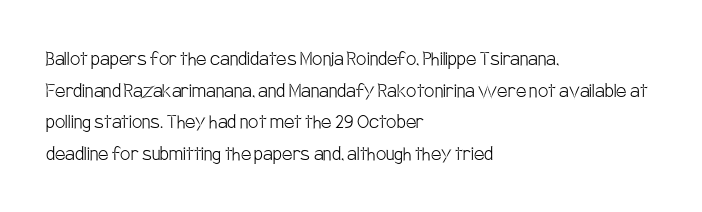
A roman cut, with each character standing at attention. Line spacing here is normal. The text block is weighted toward the left margin, trailing off unevenly rightward. Lines of text with bare space underneath. Nothing unusual about the tracking: characters are spaced as the font intends. A quiet, ordinary-to-light weight characterises the typeface.
